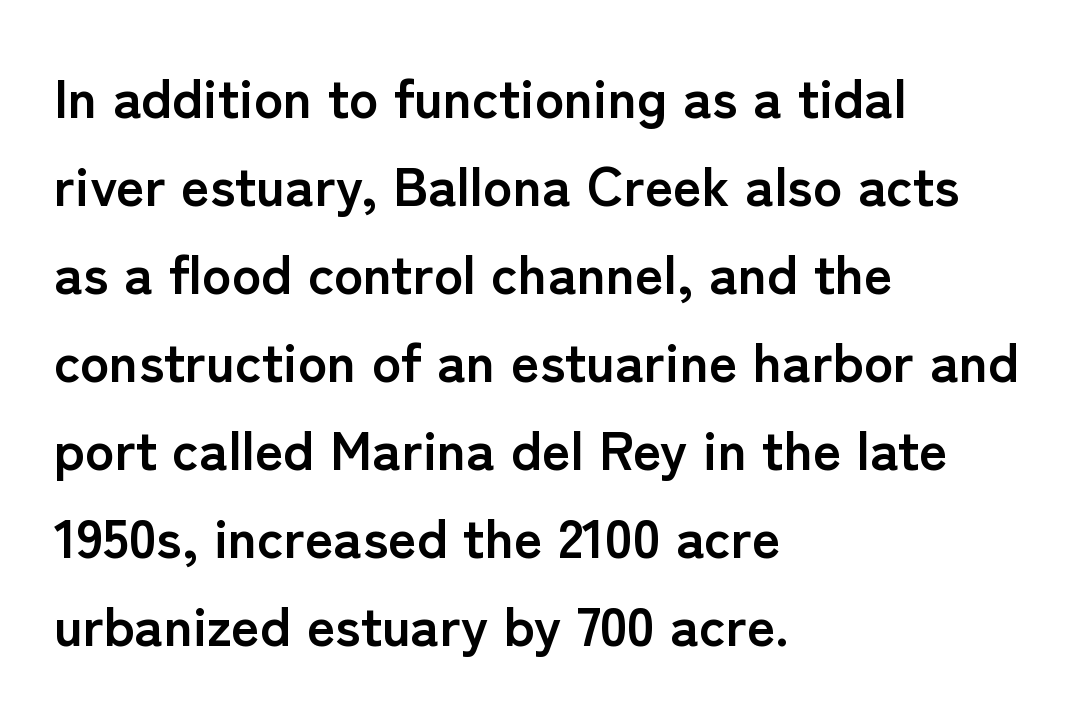
The image shows 55 px semibold sans-serif type, upright; set left-aligned, normal line spacing (1.6x), normal letter spacing, not underlined; low stroke contrast and a medium x-height.
